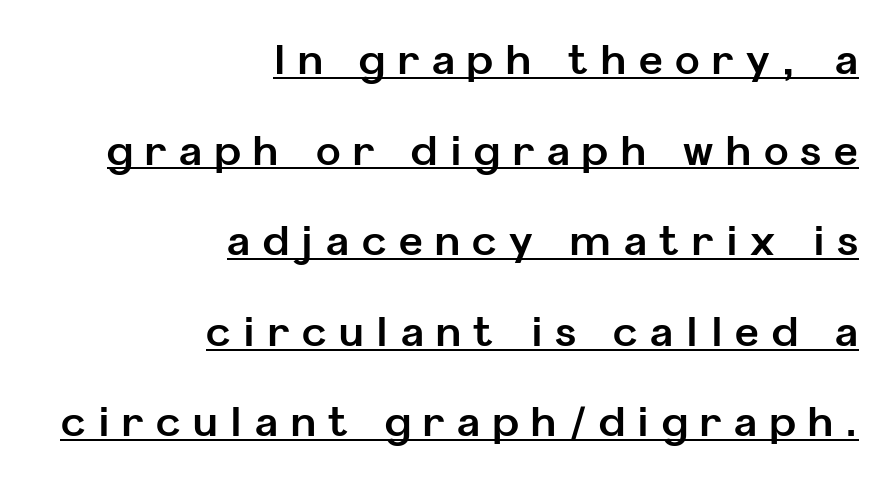
{"serif": "no", "italic": "no", "bold": "yes", "weight": "bold", "width": "normal", "stroke_contrast": "low", "x_height": "medium", "monospaced": "no", "underline": "yes", "align": "right", "line_spacing": "loose", "line_spacing_ratio": 2.21, "letter_spacing": "wide", "letter_spacing_em": 0.31, "glyph_px": 41}
